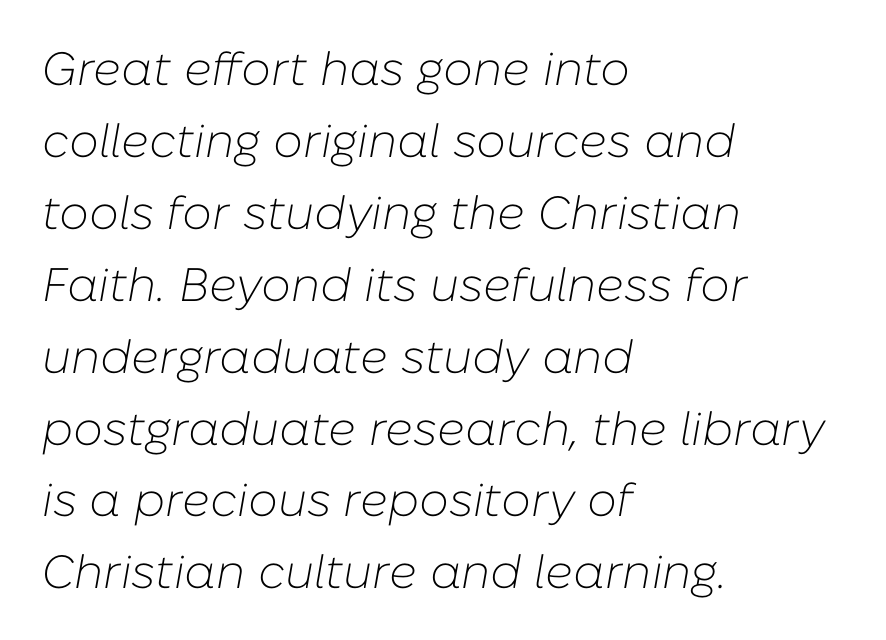
Q: Is the text bold? A: No.
Q: Is the text italic (slanted)? A: Yes, it leans right by about 10 degrees.
Q: Is the text underlined? A: No.
Q: How is the paragraph aligned? A: Left-aligned.
Q: Is the spacing between letters normal or unusually wide? A: Normal.
Q: Is the spacing between lines tight, normal or loose? A: Normal.
Q: Width (condensed, normal, or wide)? A: Normal.
Q: Stroke contrast? A: Low.
Q: x-height? A: Medium.
Q: Monospaced? A: No.
